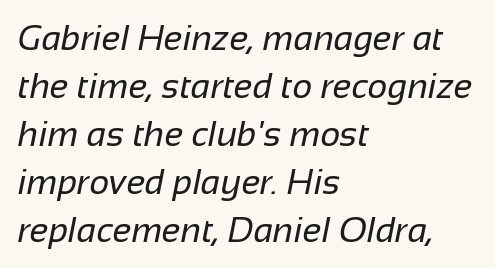
The typeface chosen for these lines omits serifs. Line starts are locked; line ends wander. A typesetter would call this zero additional tracking. Proportional: the letters do not fall into vertical columns. The zone under the glyphs is completely vacant. Bold? No — there's no thickening of the strokes.
